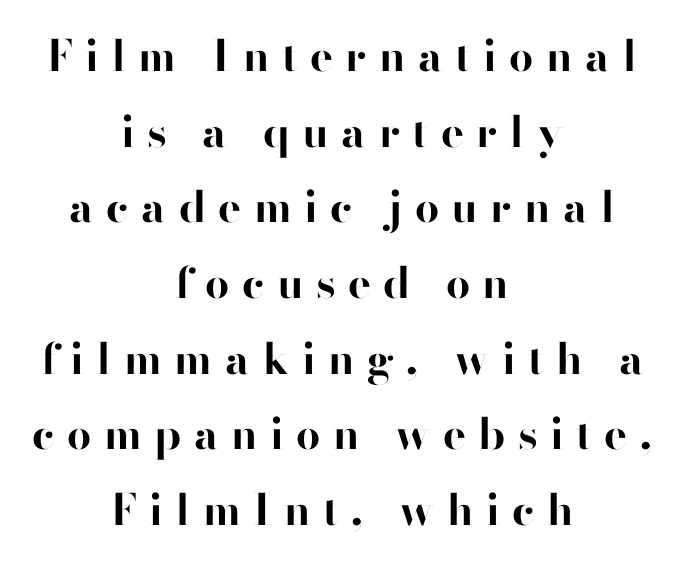
The image shows 43 px bold sans-serif type, upright; set centered, line spacing 1.76x, unusually wide letter spacing (+0.29 em), not underlined; high stroke contrast and a small x-height.
